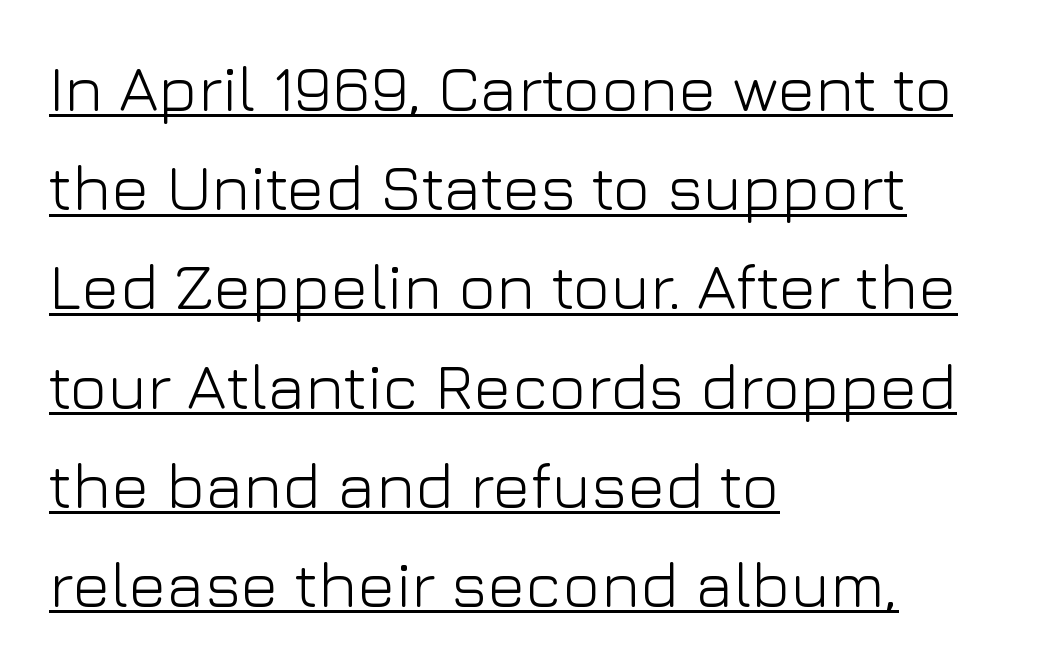
The image shows 64 px light sans-serif type, upright; set left-aligned, normal line spacing (1.55x), normal letter spacing, underlined; low stroke contrast and a medium x-height.
